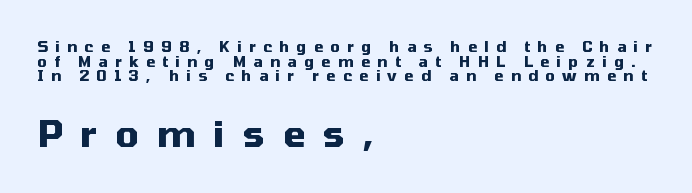
Q: Is the text bold? A: Yes.
Q: Is the text italic (slanted)? A: No, it is upright.
Q: Is the typeface a serif or a sans-serif typeface? A: Sans-serif.
Q: Is the text underlined? A: No.
Q: How is the paragraph aligned? A: Left-aligned.
Q: Is the spacing between letters normal or unusually wide? A: Unusually wide.
Q: Is the spacing between lines tight, normal or loose? A: Tight.
Q: Which block of text is set in a larger size, the first (top) or the second (bottom)? A: The second (bottom) one.
Q: Width (condensed, normal, or wide)? A: Normal.
Q: Stroke contrast? A: Medium.
Q: x-height? A: Medium.
Q: Monospaced? A: No.
